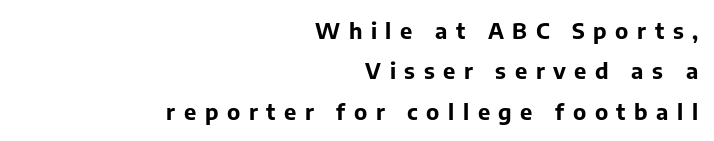
The image shows 22 px bold type, upright; set right-aligned, line spacing 1.84x, unusually wide letter spacing (+0.39 em), not underlined.
